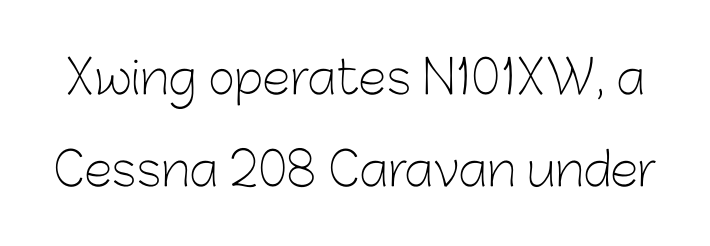
Q: Is the text bold? A: No.
Q: Is the text italic (slanted)? A: No, it is upright.
Q: Is the typeface a serif or a sans-serif typeface? A: Sans-serif.
Q: Is the text underlined? A: No.
Q: Is the spacing between letters normal or unusually wide? A: Normal.
Q: Is the spacing between lines tight, normal or loose? A: Loose.
Q: Width (condensed, normal, or wide)? A: Normal.
Q: Stroke contrast? A: Low.
Q: x-height? A: Medium.
Q: Monospaced? A: No.
